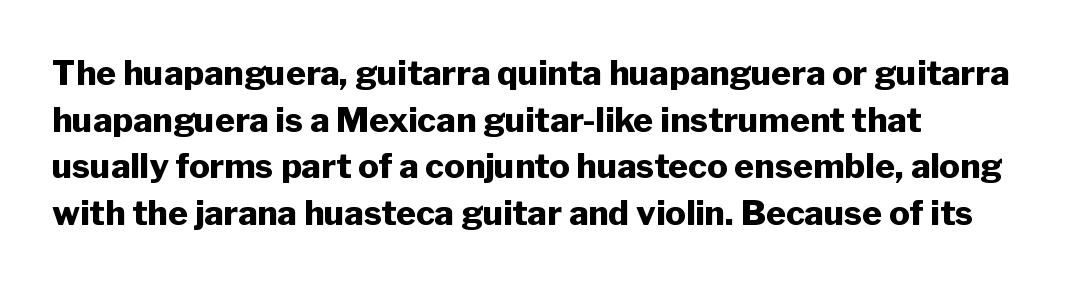
{"serif": "no", "italic": "no", "bold": "yes", "weight": "heavy", "width": "normal", "stroke_contrast": "low", "x_height": "medium", "monospaced": "no", "underline": "no", "align": "left", "line_spacing": "normal", "line_spacing_ratio": 1.37, "letter_spacing": "normal", "letter_spacing_em": 0.0, "glyph_px": 34}
